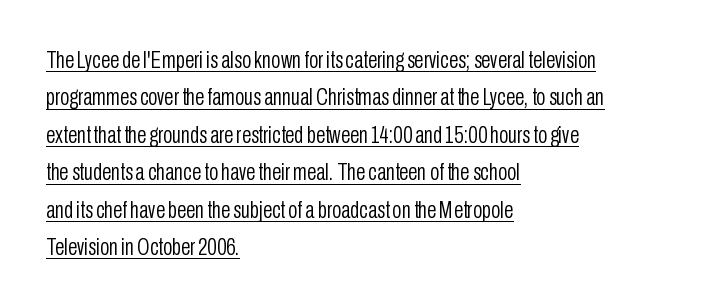
{"italic": "no", "bold": "no", "underline": "yes", "align": "left", "line_spacing": "normal", "line_spacing_ratio": 1.56, "letter_spacing": "normal", "letter_spacing_em": 0.0, "glyph_px": 24}
